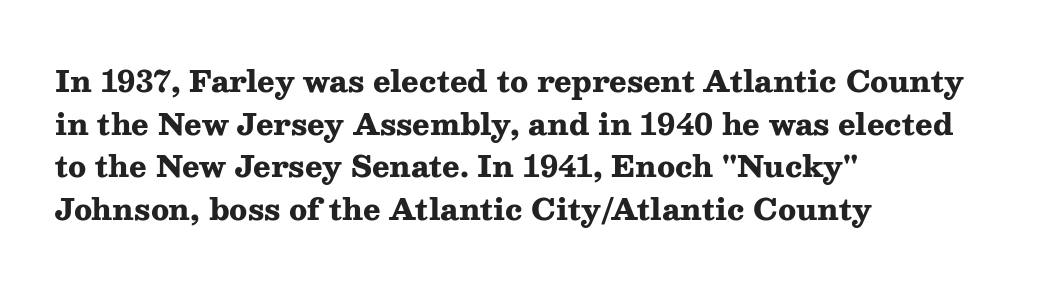
The image shows 29 px heavy, wide serif type, upright; set left-aligned, normal line spacing (1.47x), normal letter spacing, not underlined; medium stroke contrast and a medium x-height.
